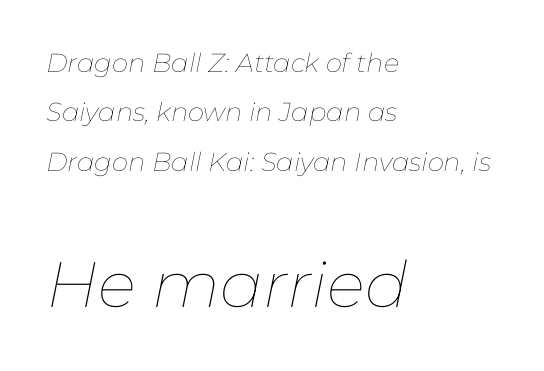
{"italic": "yes", "lean": "right", "slant_degrees": 11, "bold": "no", "weight": "thin", "width": "normal", "stroke_contrast": "low", "x_height": "medium", "monospaced": "no", "underline": "no", "align": "left", "line_spacing": "loose", "line_spacing_ratio": 1.9, "letter_spacing": "normal", "letter_spacing_em": 0.0, "larger_block": "second", "size_ratio": 2.46, "glyph_px": 64}
